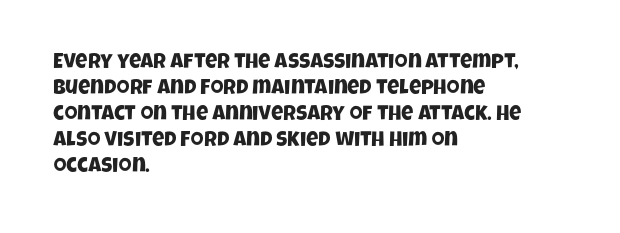
The image shows 21 px text type; set left-aligned, line spacing 1.24x, normal letter spacing, not underlined.
